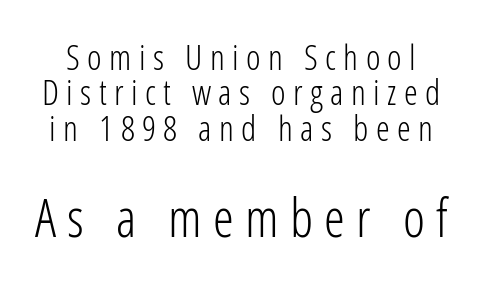
Q: Is the text bold? A: No.
Q: Is the text italic (slanted)? A: No, it is upright.
Q: Is the typeface a serif or a sans-serif typeface? A: Sans-serif.
Q: Is the text underlined? A: No.
Q: Is the spacing between letters normal or unusually wide? A: Unusually wide.
Q: Is the spacing between lines tight, normal or loose? A: Tight.
Q: Which block of text is set in a larger size, the first (top) or the second (bottom)? A: The second (bottom) one.
Q: Width (condensed, normal, or wide)? A: Condensed.
Q: Stroke contrast? A: Low.
Q: x-height? A: Medium.
Q: Monospaced? A: No.
